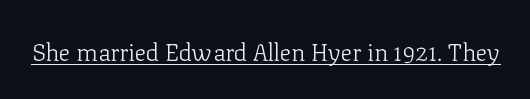
The image shows 24 px text type, upright; set normal letter spacing, underlined.
